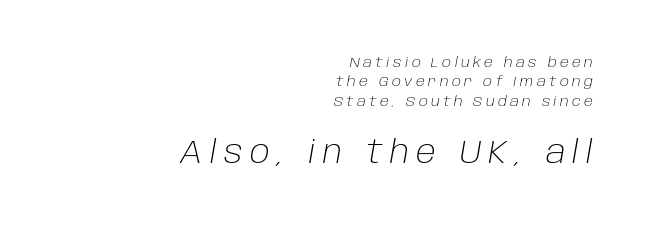
{"italic": "yes", "lean": "right", "slant_degrees": 10, "bold": "no", "weight": "light", "width": "normal", "stroke_contrast": "low", "x_height": "large", "monospaced": "no", "underline": "no", "align": "right", "line_spacing": "normal", "line_spacing_ratio": 1.38, "letter_spacing": "wide", "letter_spacing_em": 0.24, "larger_block": "second", "size_ratio": 2.21, "glyph_px": 31}
